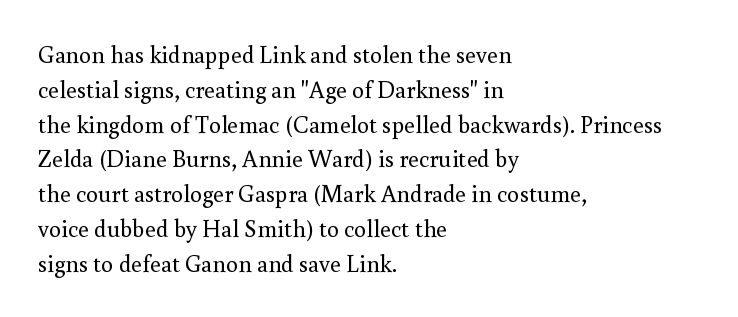
Q: Is the text bold? A: No.
Q: Is the text italic (slanted)? A: No, it is upright.
Q: Is the text underlined? A: No.
Q: How is the paragraph aligned? A: Left-aligned.
Q: Is the spacing between letters normal or unusually wide? A: Normal.
Q: Is the spacing between lines tight, normal or loose? A: Normal.
